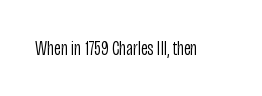
The image shows 21 px text type, upright; set normal letter spacing, not underlined.
